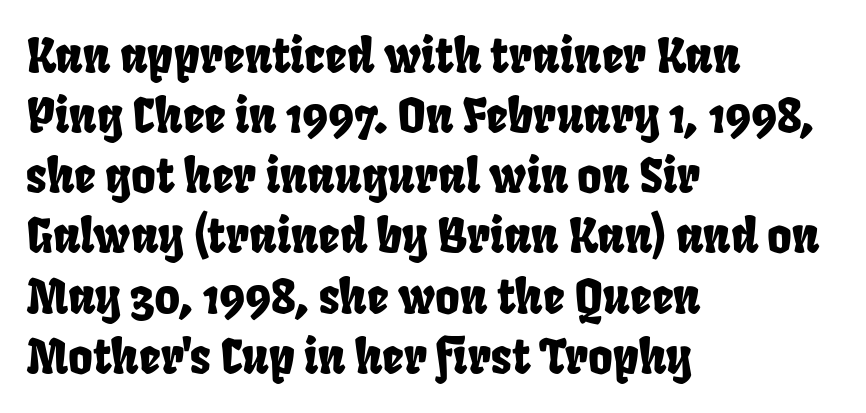
In terms of letterform style, serifs are entirely absent. Has an underline been added? It has not. The lines sit at an ordinary, default distance from one another. Proportional: the letters do not fall into vertical columns.
